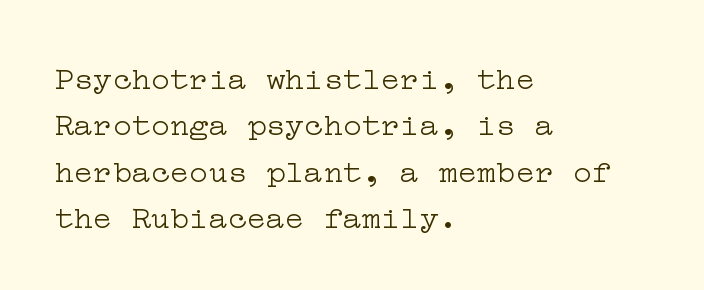
Q: Is the text bold? A: No.
Q: Is the text italic (slanted)? A: No, it is upright.
Q: Is the typeface a serif or a sans-serif typeface? A: Serif.
Q: Is the text underlined? A: No.
Q: How is the paragraph aligned? A: Left-aligned.
Q: Is the spacing between letters normal or unusually wide? A: Normal.
Q: Is the spacing between lines tight, normal or loose? A: Normal.
Q: Width (condensed, normal, or wide)? A: Wide.
Q: Stroke contrast? A: Low.
Q: x-height? A: Medium.
